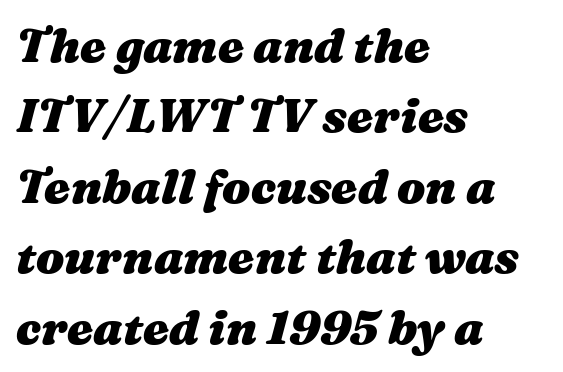
{"italic": "yes", "lean": "right", "slant_degrees": 16, "bold": "yes", "weight": "heavy", "width": "wide", "stroke_contrast": "medium", "x_height": "medium", "monospaced": "no", "underline": "no", "align": "left", "line_spacing": "normal", "line_spacing_ratio": 1.5, "letter_spacing": "normal", "letter_spacing_em": 0.0, "glyph_px": 47}
